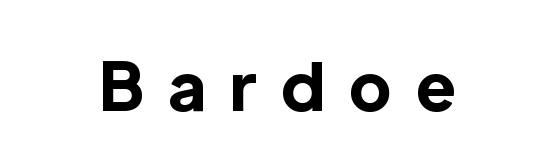
Every stem runs plumb, perpendicular to the baseline. Spacing between characters has been opened up far beyond the box default. Is the type bold? Yes — the strokes are clearly thick and heavy. A typesetter would call this proportional, since set widths differ per character. Note: no serifs on the glyphs. The area under the type is left untouched.
